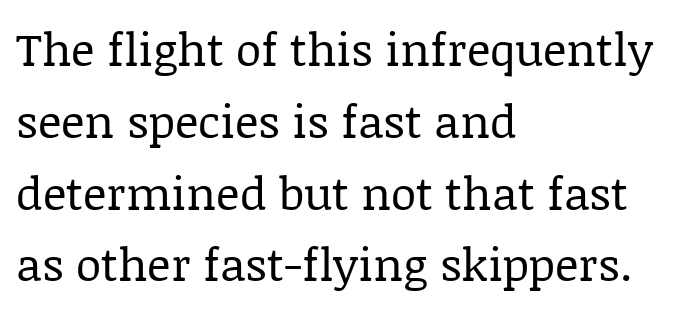
Q: Is the text bold? A: No.
Q: Is the text italic (slanted)? A: No, it is upright.
Q: Is the typeface a serif or a sans-serif typeface? A: Serif.
Q: Is the text underlined? A: No.
Q: How is the paragraph aligned? A: Left-aligned.
Q: Is the spacing between letters normal or unusually wide? A: Normal.
Q: Is the spacing between lines tight, normal or loose? A: Normal.
Q: Width (condensed, normal, or wide)? A: Normal.
Q: Stroke contrast? A: Low.
Q: x-height? A: Large.
Q: Monospaced? A: No.
